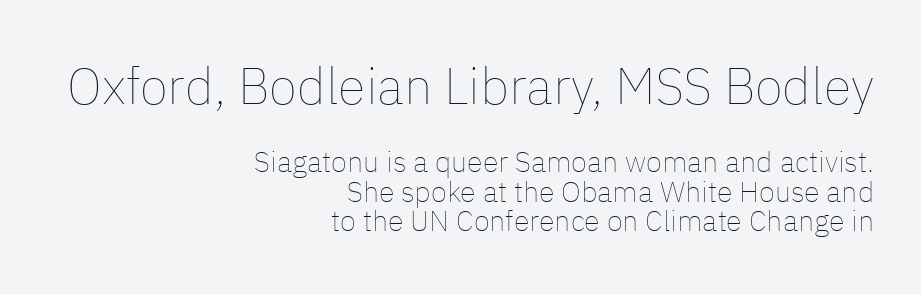
{"italic": "no", "bold": "no", "weight": "thin", "width": "normal", "stroke_contrast": "low", "x_height": "medium", "monospaced": "no", "underline": "no", "align": "right", "line_spacing": "tight", "line_spacing_ratio": 1.01, "letter_spacing": "normal", "letter_spacing_em": 0.0, "larger_block": "first", "size_ratio": 1.76, "glyph_px": 51}
